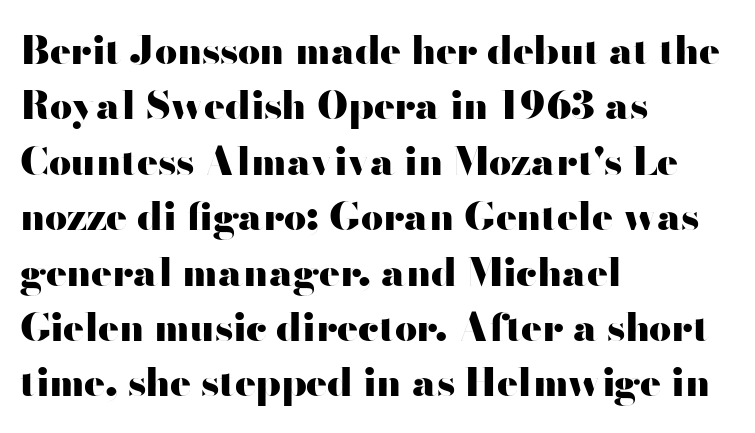
Plain, unruled lines of type. One glance says typical: line gaps are just what's usual. These lines are set flush left with a ragged right edge. Here the designer chose a conventional face with non-uniform glyph widths.
